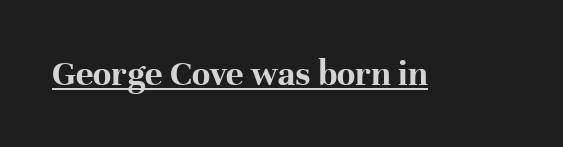
Q: Is the text bold? A: Yes.
Q: Is the text italic (slanted)? A: No, it is upright.
Q: Is the typeface a serif or a sans-serif typeface? A: Serif.
Q: Is the text underlined? A: Yes.
Q: Is the spacing between letters normal or unusually wide? A: Normal.
Q: Width (condensed, normal, or wide)? A: Normal.
Q: Stroke contrast? A: High.
Q: x-height? A: Medium.
Q: Monospaced? A: No.
